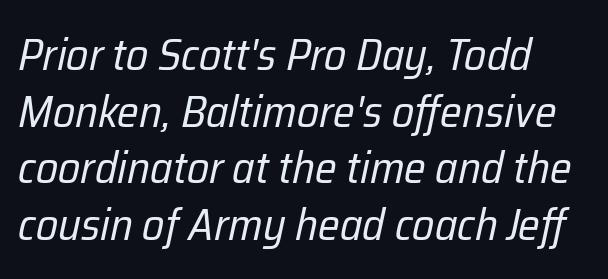
Is the block centered? No — it sits flush against the left margin. Beneath every word, the page is bare. The text carries the slant typical of an italic or oblique font. These lines are rendered in a variable-pitch font. Successive baselines arrive at the customary interval.
